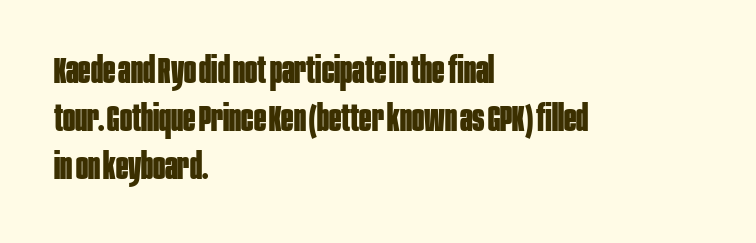
The passage shown is typed in a proportional face where columns would drift. Regarding serifs, this sample does without them. Teacher's note: observe the even left margin — that is flush-left alignment. These lines were composed using upright roman letters.
